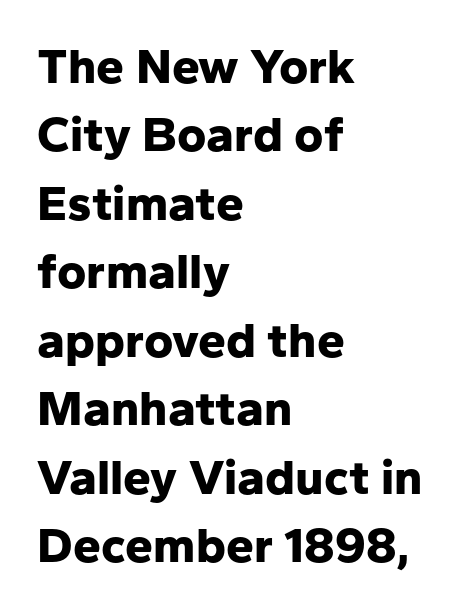
{"serif": "no", "italic": "no", "bold": "yes", "weight": "bold", "width": "normal", "stroke_contrast": "low", "x_height": "medium", "monospaced": "no", "underline": "no", "align": "left", "line_spacing": "normal", "line_spacing_ratio": 1.37, "letter_spacing": "normal", "letter_spacing_em": 0.0, "glyph_px": 50}
